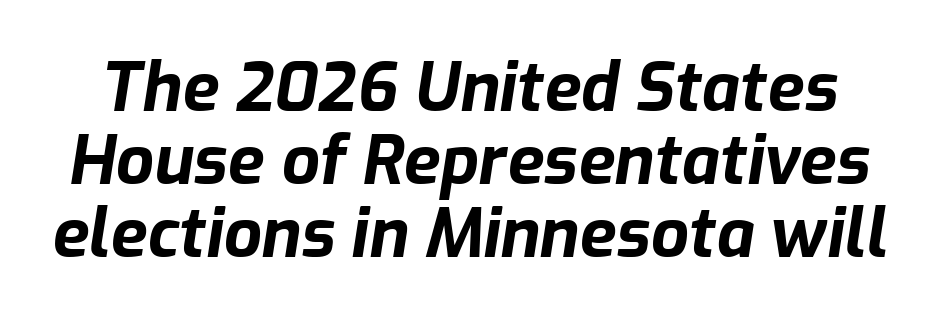
Lines of text with bare space underneath. The lines are packed closely together with very little leading. The typography opts for an oblique posture over an upright one. Bold? Absolutely — the strokes are thick and heavy.
